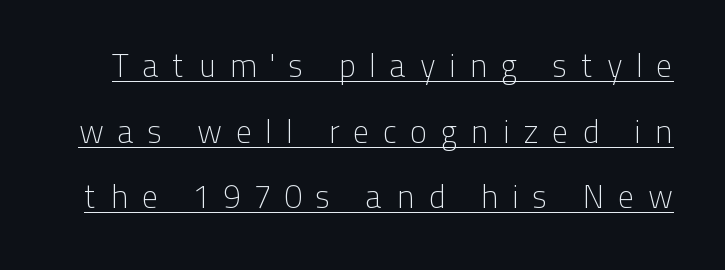
Q: Is the text bold? A: No.
Q: Is the text italic (slanted)? A: No, it is upright.
Q: Is the typeface a serif or a sans-serif typeface? A: Sans-serif.
Q: Is the text underlined? A: Yes.
Q: Is the spacing between letters normal or unusually wide? A: Unusually wide.
Q: Is the spacing between lines tight, normal or loose? A: Loose.
Q: Width (condensed, normal, or wide)? A: Normal.
Q: Stroke contrast? A: Low.
Q: x-height? A: Medium.
Q: Monospaced? A: No.
